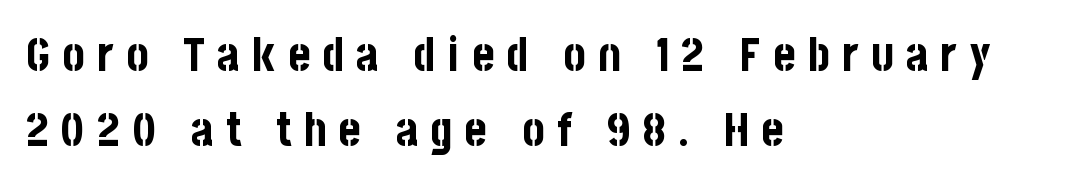
Q: Is the text bold? A: Yes.
Q: Is the text italic (slanted)? A: No, it is upright.
Q: Is the typeface a serif or a sans-serif typeface? A: Sans-serif.
Q: Is the text underlined? A: No.
Q: How is the paragraph aligned? A: Left-aligned.
Q: Is the spacing between letters normal or unusually wide? A: Unusually wide.
Q: Is the spacing between lines tight, normal or loose? A: Normal.
Q: Width (condensed, normal, or wide)? A: Condensed.
Q: Stroke contrast? A: Low.
Q: x-height? A: Large.
Q: Monospaced? A: No.
